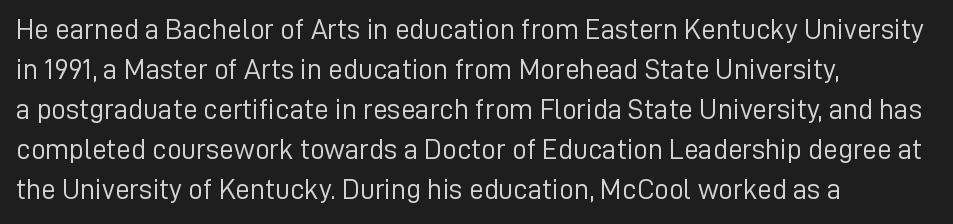
Q: Is the text bold? A: No.
Q: Is the text italic (slanted)? A: No, it is upright.
Q: Is the typeface a serif or a sans-serif typeface? A: Sans-serif.
Q: Is the text underlined? A: No.
Q: How is the paragraph aligned? A: Left-aligned.
Q: Is the spacing between letters normal or unusually wide? A: Normal.
Q: Is the spacing between lines tight, normal or loose? A: Normal.
Q: Width (condensed, normal, or wide)? A: Normal.
Q: Stroke contrast? A: Low.
Q: x-height? A: Medium.
Q: Monospaced? A: No.
